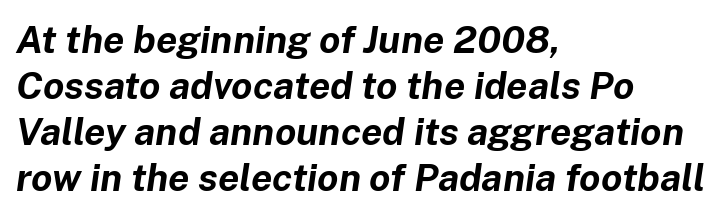
Varying glyph widths throughout — classic text-font behaviour. The axis of the letterforms is tilted away from vertical. The tracking reads as untouched default to a designer's eye. Typeset ragged right — the left edge is the straight one.
